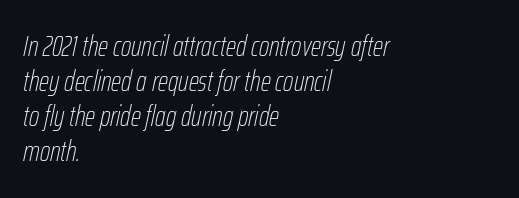
Q: Is the text bold? A: No.
Q: Is the text italic (slanted)? A: Yes, it leans right by about 12 degrees.
Q: Is the text underlined? A: No.
Q: How is the paragraph aligned? A: Left-aligned.
Q: Is the spacing between letters normal or unusually wide? A: Normal.
Q: Width (condensed, normal, or wide)? A: Condensed.
Q: Stroke contrast? A: Low.
Q: x-height? A: Medium.
Q: Monospaced? A: No.
